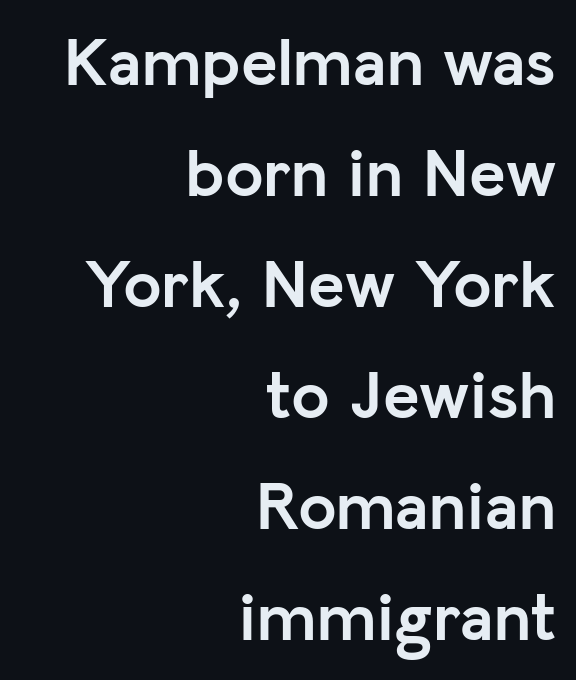
{"serif": "no", "italic": "no", "bold": "yes", "weight": "semibold", "width": "normal", "stroke_contrast": "low", "x_height": "medium", "monospaced": "no", "underline": "no", "align": "right", "line_spacing": "normal", "line_spacing_ratio": 1.61, "letter_spacing": "normal", "letter_spacing_em": 0.0, "glyph_px": 69}
